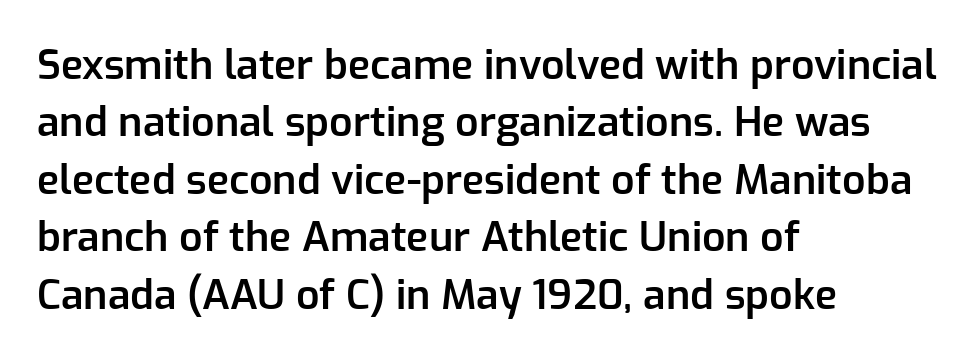
{"serif": "no", "italic": "no", "bold": "semi", "weight": "semibold", "width": "normal", "stroke_contrast": "low", "x_height": "medium", "monospaced": "no", "underline": "no", "align": "left", "line_spacing": "normal", "line_spacing_ratio": 1.4, "letter_spacing": "normal", "letter_spacing_em": 0.0, "glyph_px": 41}
